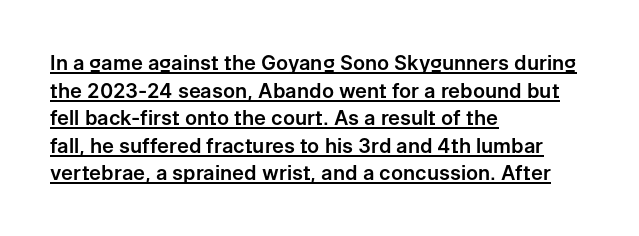
{"italic": "no", "underline": "yes", "align": "left", "line_spacing": "normal", "line_spacing_ratio": 1.38, "letter_spacing": "normal", "letter_spacing_em": 0.0, "glyph_px": 20}
